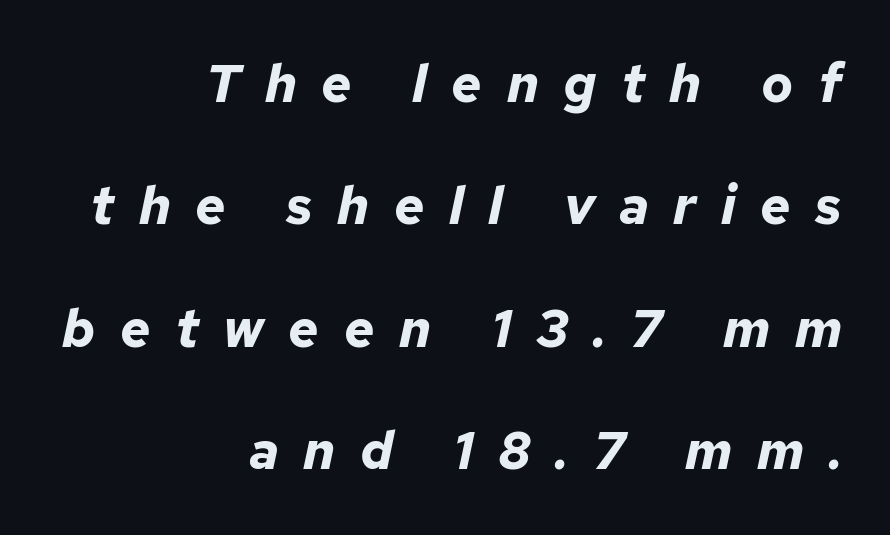
Q: Is the text bold? A: Yes.
Q: Is the text italic (slanted)? A: Yes, it leans right by about 12 degrees.
Q: Is the text underlined? A: No.
Q: How is the paragraph aligned? A: Right-aligned.
Q: Is the spacing between letters normal or unusually wide? A: Unusually wide.
Q: Is the spacing between lines tight, normal or loose? A: Loose.
Q: Width (condensed, normal, or wide)? A: Normal.
Q: Stroke contrast? A: Low.
Q: x-height? A: Medium.
Q: Monospaced? A: No.
